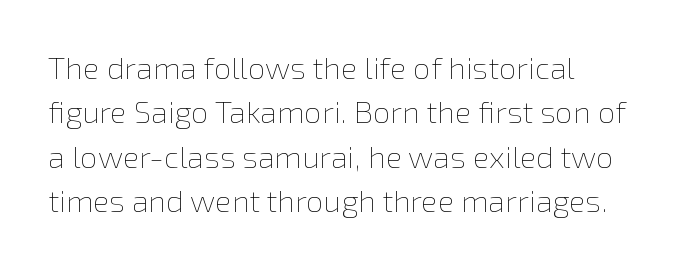
The image shows 31 px thin type, upright; set normal line spacing (1.43x), normal letter spacing, not underlined; low stroke contrast and a medium x-height.
